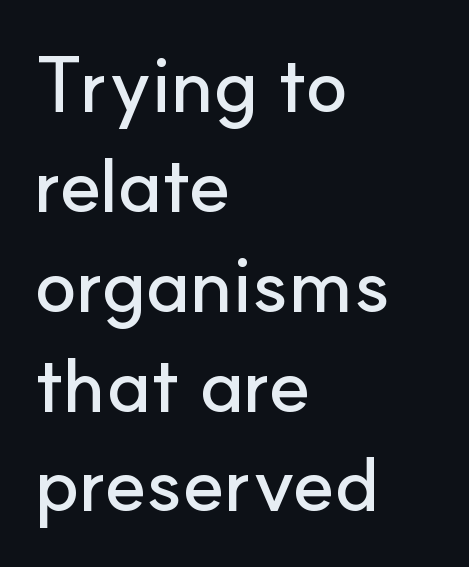
The image shows 78 px sans-serif type, upright; set left-aligned, normal line spacing (1.28x), normal letter spacing, not underlined; low stroke contrast and a small x-height.
